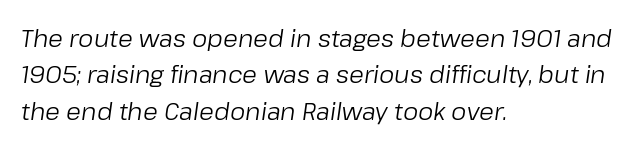
The image shows 24 px text type, italic (leaning right); set left-aligned, normal line spacing (1.52x), normal letter spacing, not underlined.
